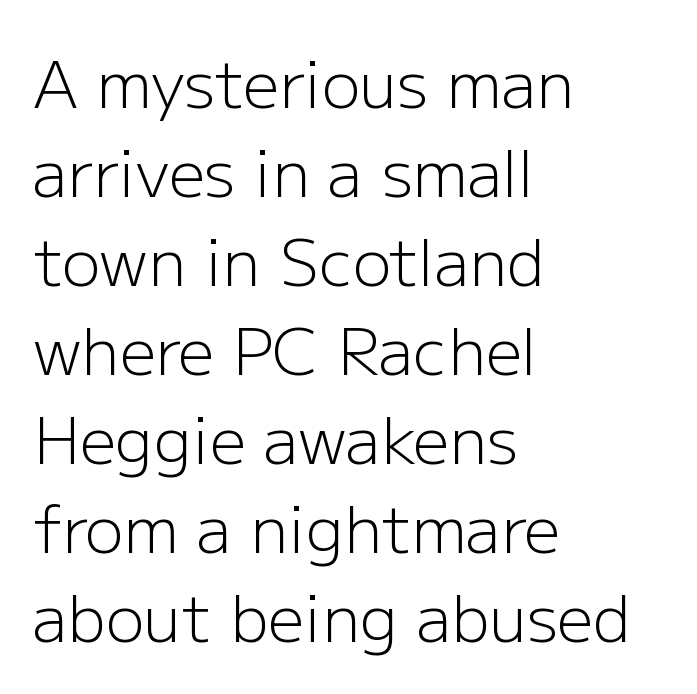
Q: Is the text bold? A: No.
Q: Is the text italic (slanted)? A: No, it is upright.
Q: Is the typeface a serif or a sans-serif typeface? A: Sans-serif.
Q: Is the text underlined? A: No.
Q: How is the paragraph aligned? A: Left-aligned.
Q: Is the spacing between letters normal or unusually wide? A: Normal.
Q: Is the spacing between lines tight, normal or loose? A: Normal.
Q: Width (condensed, normal, or wide)? A: Normal.
Q: Stroke contrast? A: Low.
Q: x-height? A: Medium.
Q: Monospaced? A: No.
